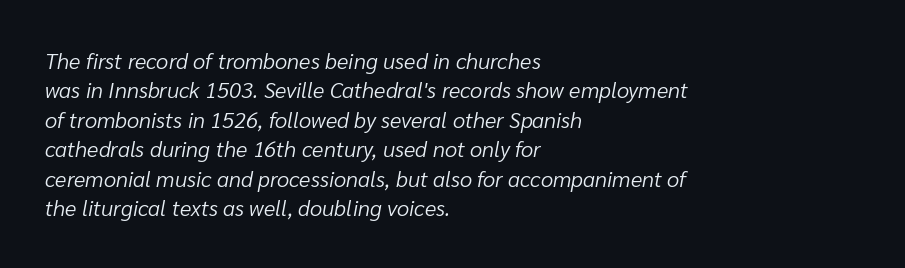
All the whitespace from short lines collects on the right. This reads as an unemphasized weight, regular at the heaviest. Tracking value appears to be zero — textbook default spacing. Students, observe: this is what conventionally led text looks like. A clean baseline with only descenders dipping below it. Posture: slanted.
